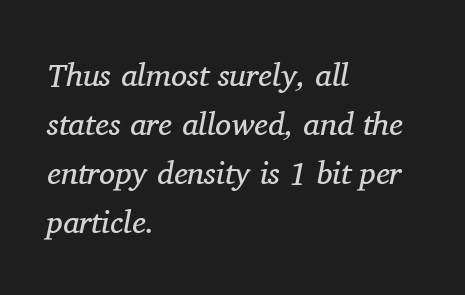
The image shows 32 px regular-weight serif type, italic (leaning right); set left-aligned, normal line spacing (1.53x), normal letter spacing, not underlined; medium stroke contrast and a medium x-height.
